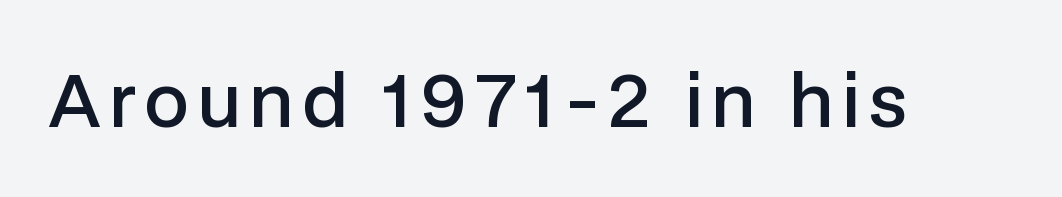
Q: Is the text bold? A: Semi-bold.
Q: Is the text italic (slanted)? A: No, it is upright.
Q: Is the typeface a serif or a sans-serif typeface? A: Sans-serif.
Q: Is the text underlined? A: No.
Q: Width (condensed, normal, or wide)? A: Normal.
Q: Stroke contrast? A: Low.
Q: x-height? A: Medium.
Q: Monospaced? A: No.
